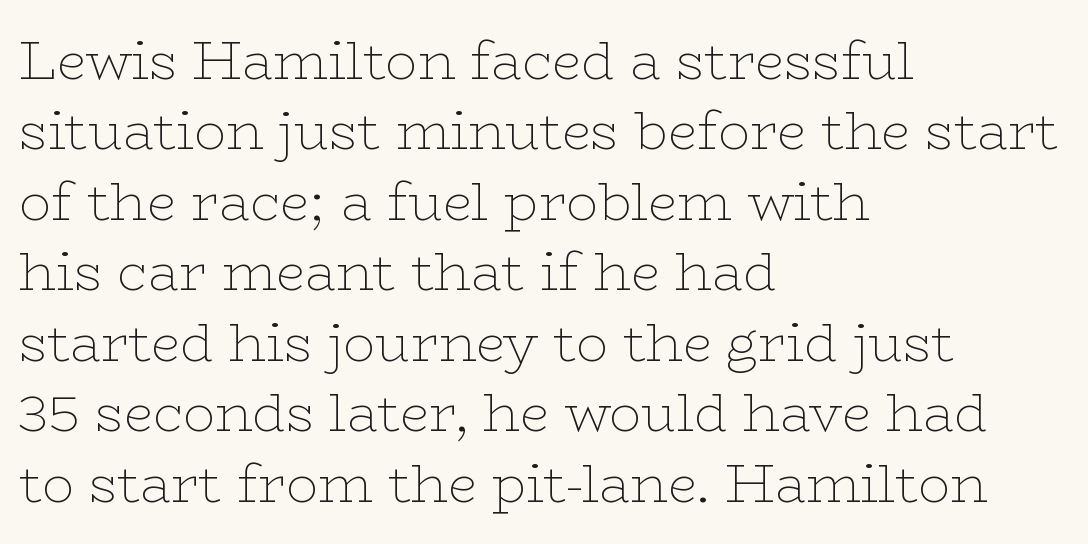
Q: Is the text bold? A: No.
Q: Is the text italic (slanted)? A: No, it is upright.
Q: Is the typeface a serif or a sans-serif typeface? A: Serif.
Q: Is the text underlined? A: No.
Q: How is the paragraph aligned? A: Left-aligned.
Q: Is the spacing between letters normal or unusually wide? A: Normal.
Q: Is the spacing between lines tight, normal or loose? A: Normal.
Q: Width (condensed, normal, or wide)? A: Wide.
Q: Stroke contrast? A: Low.
Q: x-height? A: Medium.
Q: Monospaced? A: No.
